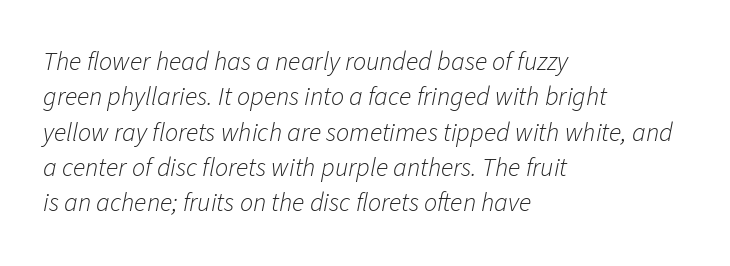
The image shows 26 px text type, italic (leaning right); set left-aligned, normal line spacing (1.36x), normal letter spacing, not underlined.
